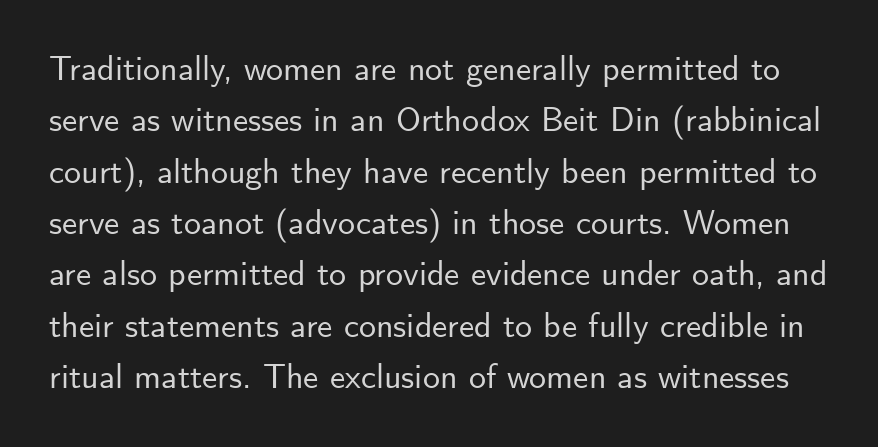
{"serif": "no", "italic": "no", "width": "normal", "stroke_contrast": "low", "x_height": "small", "monospaced": "no", "underline": "no", "line_spacing": "normal", "line_spacing_ratio": 1.51, "letter_spacing": "normal", "letter_spacing_em": 0.0, "glyph_px": 34}
